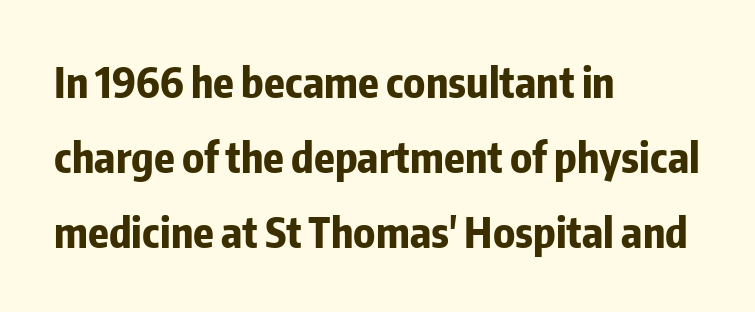
The image shows 42 px bold, condensed sans-serif type, upright; set left-aligned, line spacing 1.78x, normal letter spacing, not underlined; low stroke contrast and a medium x-height.
